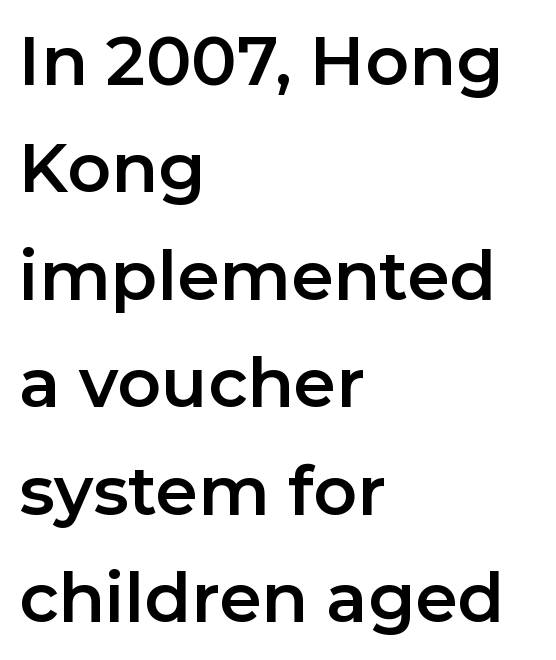
The letters advance in unequal steps, a hallmark of proportional type. Typeset ragged right — the left edge is the straight one. Note: no serifs on the glyphs. No word sits above an underline.
